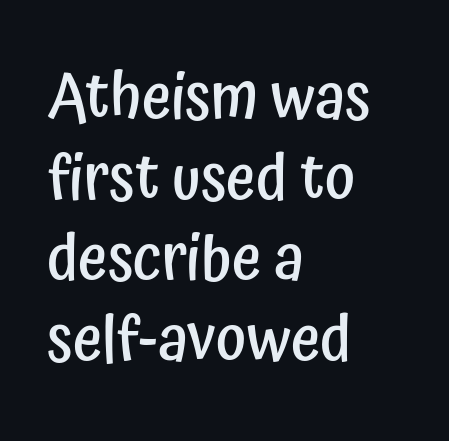
The image shows 64 px semibold, condensed sans-serif type, upright; set left-aligned, normal line spacing (1.26x), normal letter spacing, not underlined; low stroke contrast and a medium x-height.
